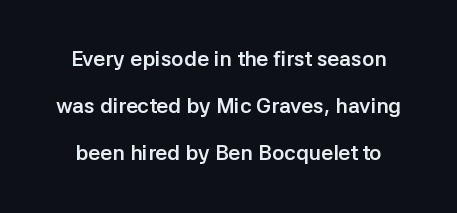
Q: Is the text bold? A: Yes.
Q: Is the text italic (slanted)? A: No, it is upright.
Q: Is the text underlined? A: No.
Q: Is the spacing between letters normal or unusually wide? A: Normal.
Q: Is the spacing between lines tight, normal or loose? A: Loose.
